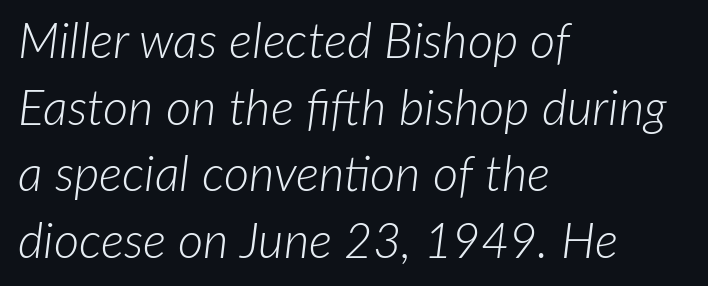
Q: Is the text bold? A: No.
Q: Is the text italic (slanted)? A: Yes, it leans right by about 7 degrees.
Q: Is the text underlined? A: No.
Q: How is the paragraph aligned? A: Left-aligned.
Q: Is the spacing between letters normal or unusually wide? A: Normal.
Q: Is the spacing between lines tight, normal or loose? A: Normal.
Q: Width (condensed, normal, or wide)? A: Normal.
Q: Stroke contrast? A: Low.
Q: x-height? A: Medium.
Q: Monospaced? A: No.
